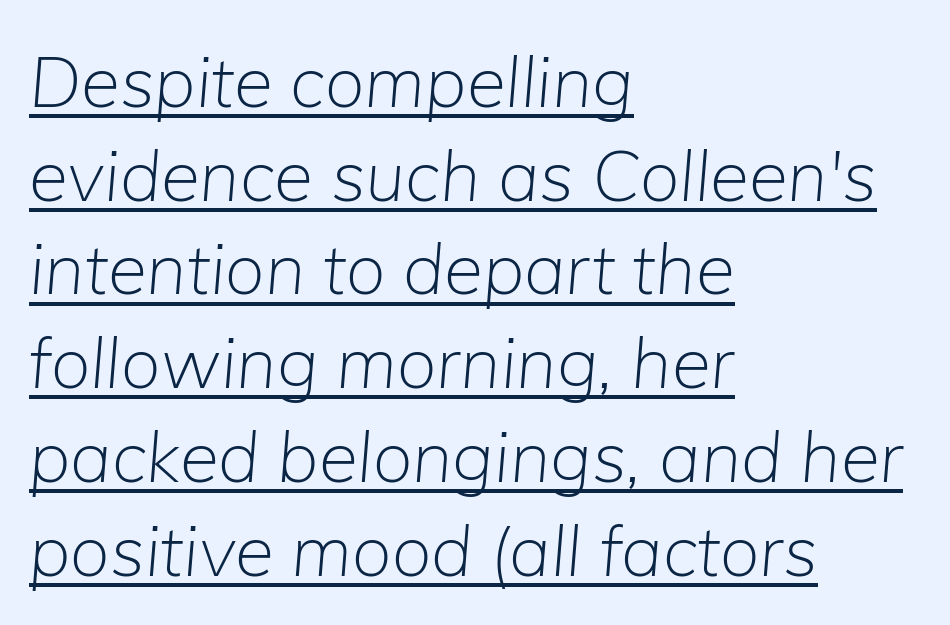
There's an unmistakable incline to the writing here. The sample's only ornament is a line tracing under the words. Stems and bowls with no extra thickness — not bold. The face used here is proportionally spaced, like ordinary book or web type.
